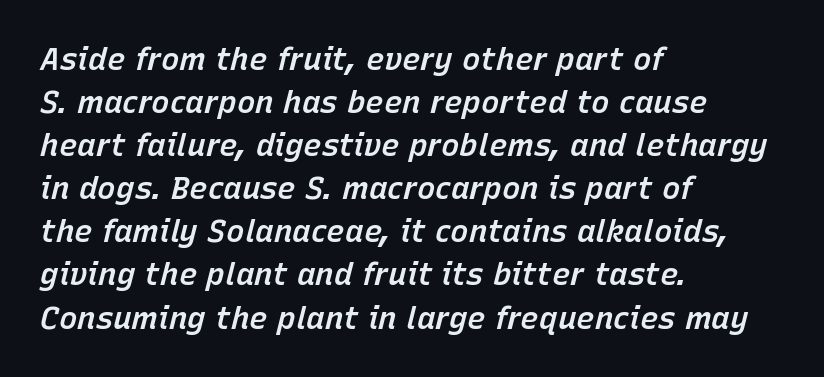
Q: Is the text bold? A: Semi-bold.
Q: Is the text italic (slanted)? A: Yes, it leans right by about 15 degrees.
Q: Is the text underlined? A: No.
Q: How is the paragraph aligned? A: Left-aligned.
Q: Is the spacing between letters normal or unusually wide? A: Normal.
Q: Is the spacing between lines tight, normal or loose? A: Normal.
Q: Width (condensed, normal, or wide)? A: Normal.
Q: Stroke contrast? A: Low.
Q: x-height? A: Medium.
Q: Monospaced? A: No.
